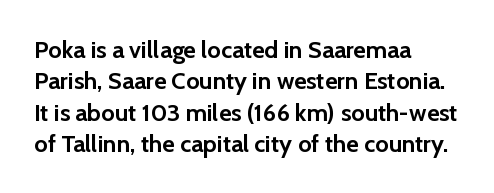
Q: Is the text bold? A: Yes.
Q: Is the text italic (slanted)? A: No, it is upright.
Q: Is the text underlined? A: No.
Q: How is the paragraph aligned? A: Left-aligned.
Q: Is the spacing between letters normal or unusually wide? A: Normal.
Q: Is the spacing between lines tight, normal or loose? A: Normal.
